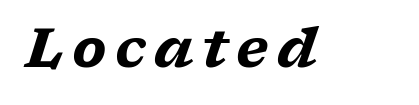
Q: Is the text bold? A: Yes.
Q: Is the text italic (slanted)? A: Yes, it leans right by about 17 degrees.
Q: Is the typeface a serif or a sans-serif typeface? A: Serif.
Q: Is the text underlined? A: No.
Q: Width (condensed, normal, or wide)? A: Wide.
Q: Stroke contrast? A: Low.
Q: x-height? A: Medium.
Q: Monospaced? A: No.
